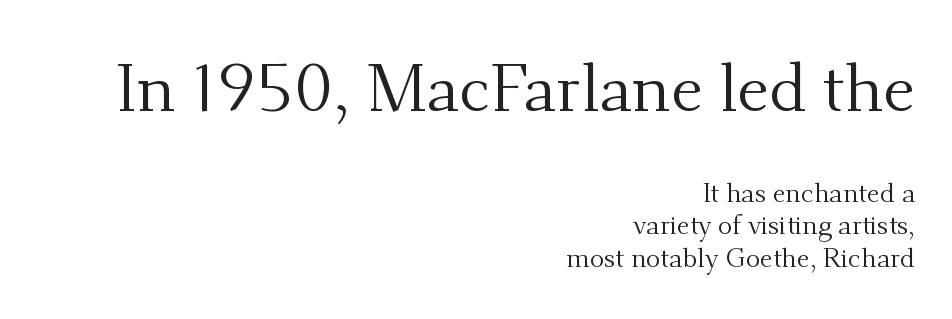
{"serif": "yes", "italic": "no", "bold": "no", "weight": "regular", "width": "normal", "stroke_contrast": "medium", "x_height": "small", "monospaced": "no", "underline": "no", "align": "right", "line_spacing_ratio": 1.21, "letter_spacing": "normal", "letter_spacing_em": 0.0, "larger_block": "first", "size_ratio": 2.48, "glyph_px": 67}
